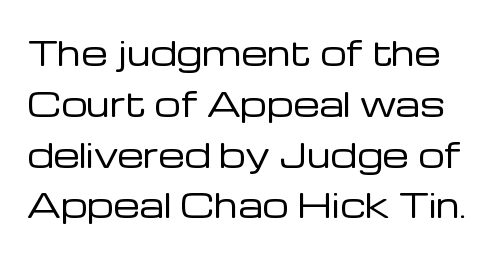
{"serif": "no", "italic": "no", "bold": "no", "weight": "regular", "width": "normal", "stroke_contrast": "low", "x_height": "medium", "monospaced": "no", "underline": "no", "line_spacing": "normal", "line_spacing_ratio": 1.54, "letter_spacing": "normal", "letter_spacing_em": 0.0, "glyph_px": 33}
